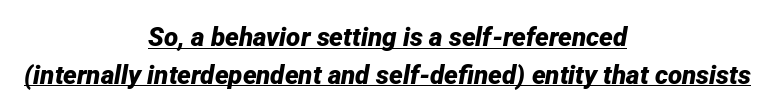
Q: Is the text bold? A: Yes.
Q: Is the text italic (slanted)? A: Yes, it leans right by about 12 degrees.
Q: Is the text underlined? A: Yes.
Q: How is the paragraph aligned? A: Centered.
Q: Is the spacing between letters normal or unusually wide? A: Normal.
Q: Is the spacing between lines tight, normal or loose? A: Normal.
